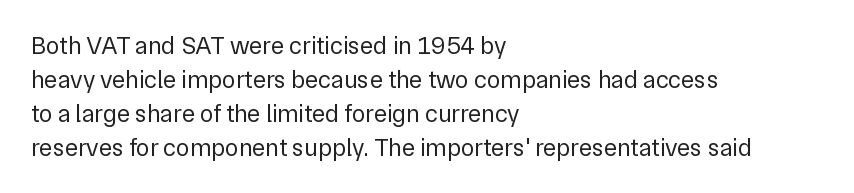
{"italic": "no", "bold": "no", "underline": "no", "align": "left", "line_spacing": "normal", "line_spacing_ratio": 1.36, "letter_spacing": "normal", "letter_spacing_em": 0.0, "glyph_px": 25}
